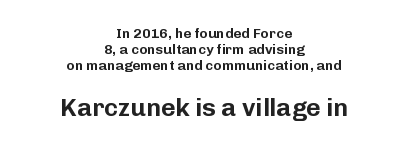
{"italic": "no", "underline": "no", "align": "center", "line_spacing": "tight", "line_spacing_ratio": 1.15, "letter_spacing": "normal", "letter_spacing_em": 0.0, "larger_block": "second", "size_ratio": 1.79, "glyph_px": 25}
